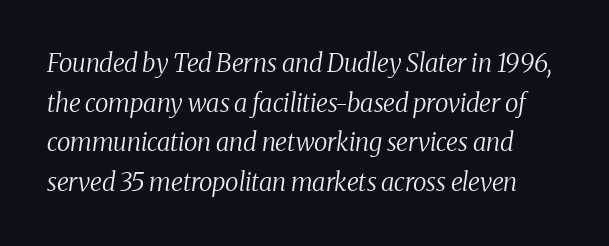
Q: Is the text bold? A: No.
Q: Is the text italic (slanted)? A: Yes, it leans right by about 8 degrees.
Q: Is the text underlined? A: No.
Q: Is the spacing between letters normal or unusually wide? A: Normal.
Q: Is the spacing between lines tight, normal or loose? A: Normal.
